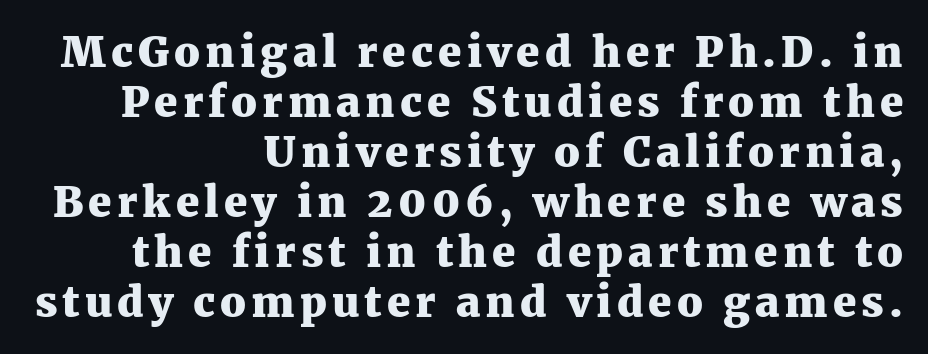
Q: Is the text bold? A: Yes.
Q: Is the text italic (slanted)? A: No, it is upright.
Q: Is the typeface a serif or a sans-serif typeface? A: Serif.
Q: Is the text underlined? A: No.
Q: How is the paragraph aligned? A: Right-aligned.
Q: Width (condensed, normal, or wide)? A: Normal.
Q: Stroke contrast? A: Medium.
Q: x-height? A: Medium.
Q: Monospaced? A: No.
